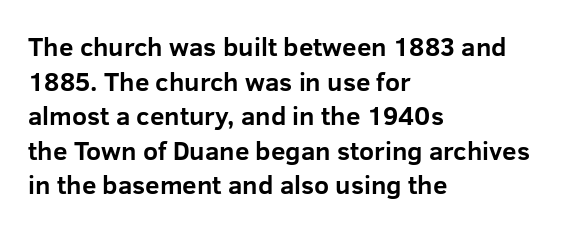
{"italic": "no", "bold": "yes", "underline": "no", "align": "left", "line_spacing": "normal", "line_spacing_ratio": 1.33, "letter_spacing": "normal", "letter_spacing_em": 0.0, "glyph_px": 26}
